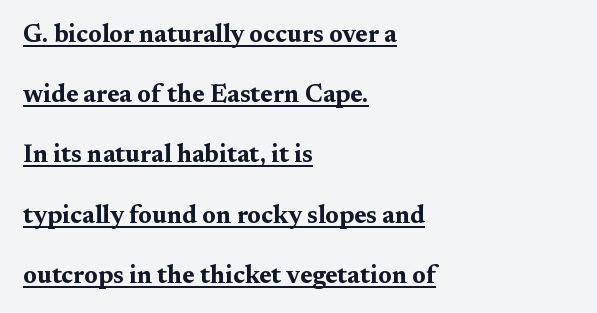
Q: Is the text bold? A: Yes.
Q: Is the text italic (slanted)? A: No, it is upright.
Q: Is the text underlined? A: Yes.
Q: How is the paragraph aligned? A: Left-aligned.
Q: Is the spacing between letters normal or unusually wide? A: Normal.
Q: Is the spacing between lines tight, normal or loose? A: Loose.
